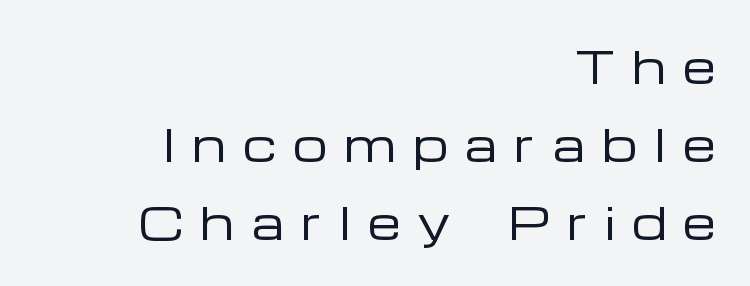
Q: Is the text bold? A: No.
Q: Is the text italic (slanted)? A: No, it is upright.
Q: Is the typeface a serif or a sans-serif typeface? A: Sans-serif.
Q: Is the text underlined? A: No.
Q: How is the paragraph aligned? A: Right-aligned.
Q: Is the spacing between letters normal or unusually wide? A: Unusually wide.
Q: Width (condensed, normal, or wide)? A: Wide.
Q: Stroke contrast? A: Low.
Q: x-height? A: Medium.
Q: Monospaced? A: No.
